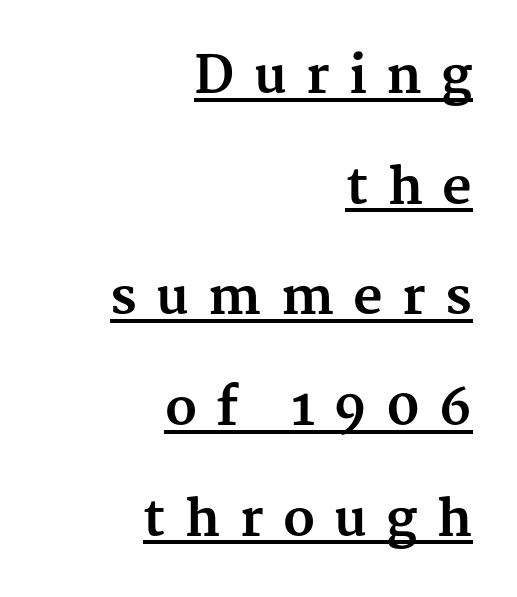
Q: Is the text bold? A: Yes.
Q: Is the text italic (slanted)? A: No, it is upright.
Q: Is the typeface a serif or a sans-serif typeface? A: Serif.
Q: Is the text underlined? A: Yes.
Q: How is the paragraph aligned? A: Right-aligned.
Q: Is the spacing between letters normal or unusually wide? A: Unusually wide.
Q: Is the spacing between lines tight, normal or loose? A: Loose.
Q: Width (condensed, normal, or wide)? A: Normal.
Q: Stroke contrast? A: Medium.
Q: x-height? A: Medium.
Q: Monospaced? A: No.
